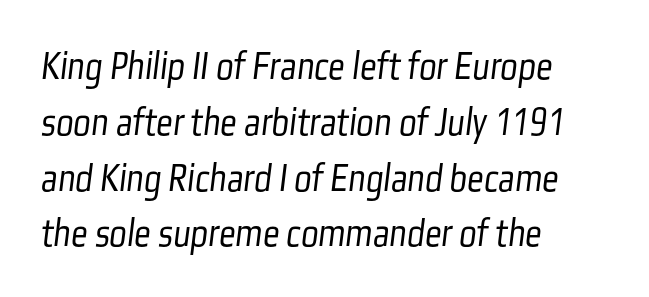
Q: Is the text bold? A: No.
Q: Is the typeface a serif or a sans-serif typeface? A: Sans-serif.
Q: Is the text underlined? A: No.
Q: How is the paragraph aligned? A: Left-aligned.
Q: Is the spacing between letters normal or unusually wide? A: Normal.
Q: Is the spacing between lines tight, normal or loose? A: Normal.
Q: Width (condensed, normal, or wide)? A: Condensed.
Q: Stroke contrast? A: Low.
Q: x-height? A: Medium.
Q: Monospaced? A: No.
